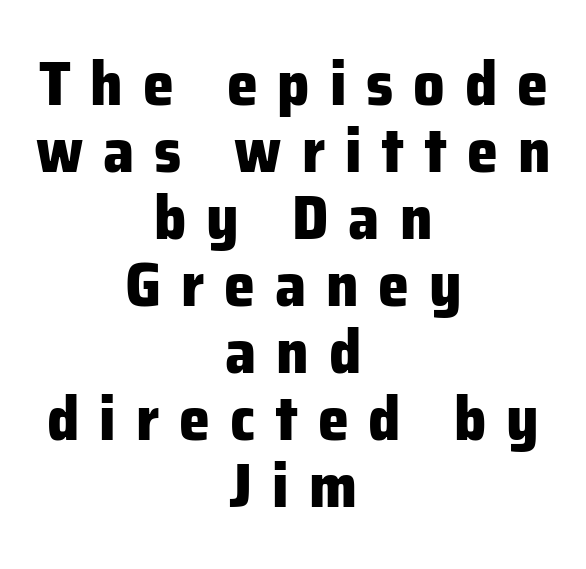
Is the block centered? Yes — each line is placed symmetrically about the middle. This rendering features lettering with no underline. Ordinary non-slanted type is in use. Note: no serifs on the glyphs. Weight: bold. Words appear elongated and porous because spacing is wide.
